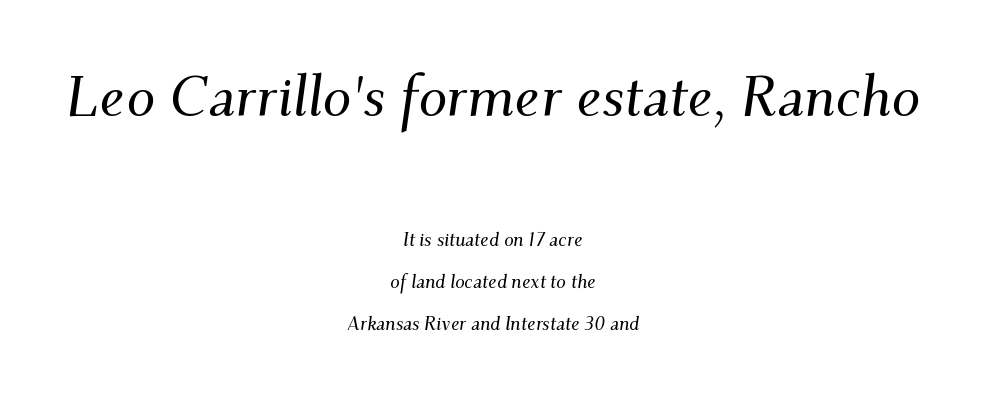
{"serif": "yes", "italic": "yes", "lean": "right", "slant_degrees": 9, "width": "normal", "stroke_contrast": "medium", "x_height": "small", "monospaced": "no", "underline": "no", "align": "center", "line_spacing": "loose", "line_spacing_ratio": 2.21, "letter_spacing": "normal", "letter_spacing_em": 0.0, "larger_block": "first", "size_ratio": 3.0, "glyph_px": 57}
